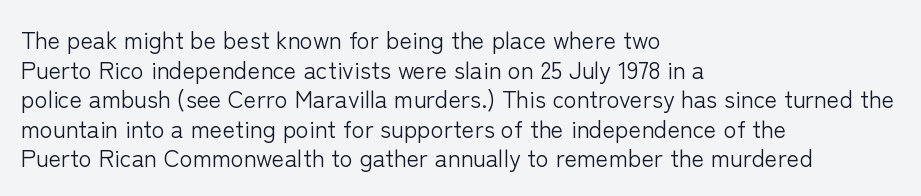
The image shows 24 px text type, upright; set left-aligned, line spacing 1.23x, normal letter spacing, not underlined.
